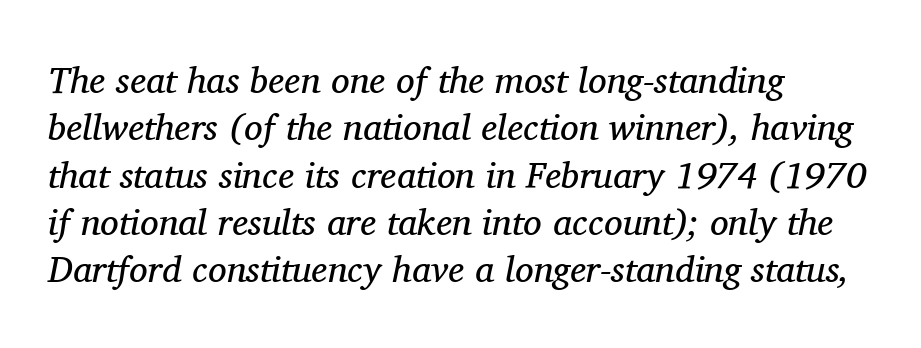
{"serif": "yes", "italic": "yes", "lean": "right", "slant_degrees": 11, "bold": "no", "weight": "regular", "width": "normal", "stroke_contrast": "medium", "x_height": "medium", "monospaced": "no", "underline": "no", "align": "left", "line_spacing": "normal", "line_spacing_ratio": 1.28, "letter_spacing": "normal", "letter_spacing_em": 0.0, "glyph_px": 37}
